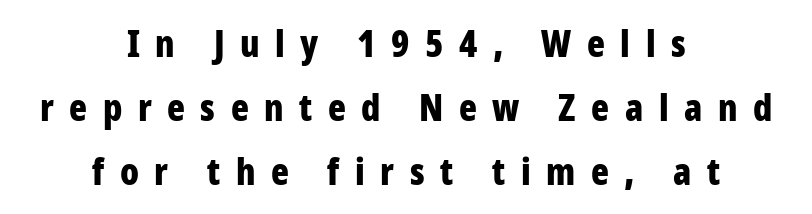
Q: Is the text bold? A: Yes.
Q: Is the text italic (slanted)? A: No, it is upright.
Q: Is the typeface a serif or a sans-serif typeface? A: Sans-serif.
Q: Is the text underlined? A: No.
Q: How is the paragraph aligned? A: Centered.
Q: Is the spacing between letters normal or unusually wide? A: Unusually wide.
Q: Width (condensed, normal, or wide)? A: Condensed.
Q: Stroke contrast? A: Low.
Q: x-height? A: Medium.
Q: Monospaced? A: No.
